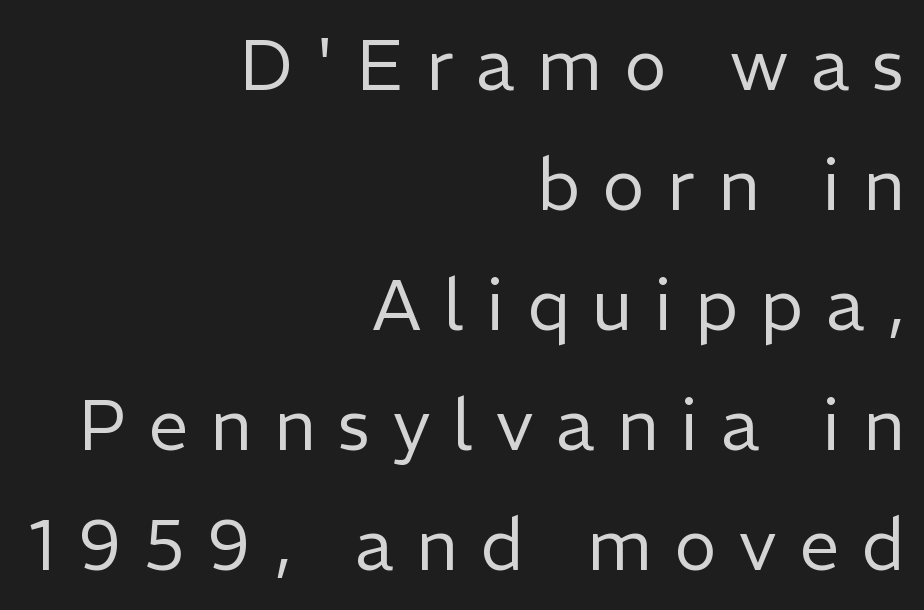
Where is the straight margin? On the right. Is the letter spacing exaggerated? Yes — the characters are pushed far apart. Is this a fixed-width face? No — the glyphs have proportional, varying widths. The vertical gap from one line to the next is medium. The letterforms sit at book weight or below.
